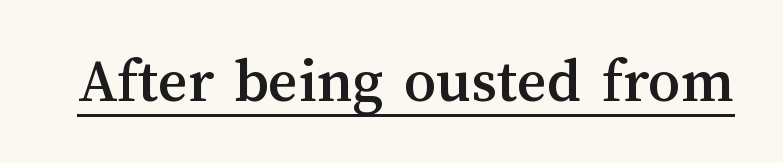
{"italic": "no", "width": "normal", "stroke_contrast": "medium", "x_height": "medium", "monospaced": "no", "underline": "yes", "letter_spacing": "normal", "letter_spacing_em": 0.0, "glyph_px": 64}
